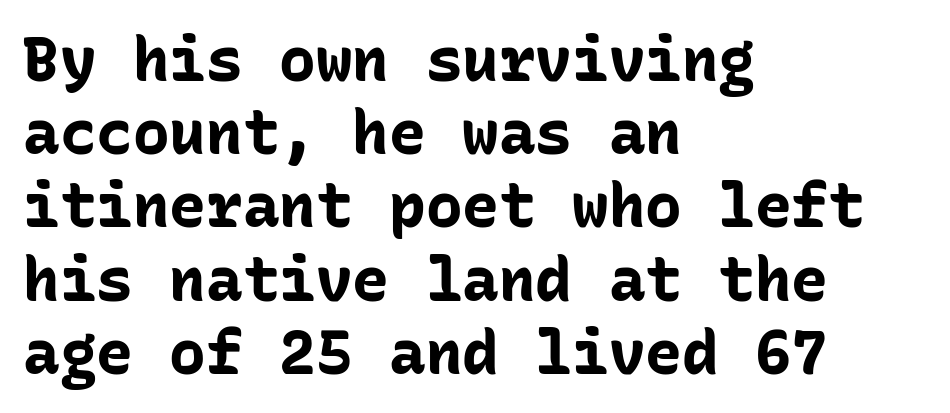
The image shows 61 px bold sans-serif type, upright, monospaced; set left-aligned, line spacing 1.2x, normal letter spacing, not underlined; low stroke contrast and a medium x-height.
